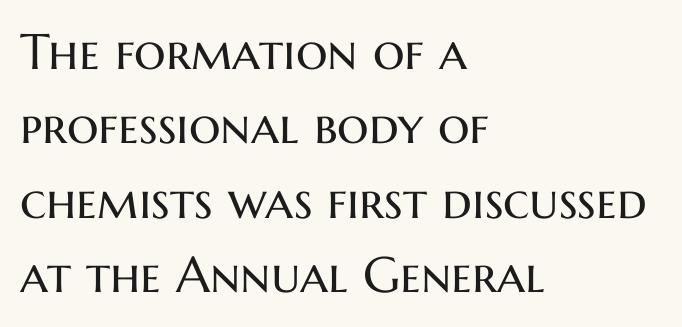
Q: Is the text bold? A: No.
Q: Is the text italic (slanted)? A: No, it is upright.
Q: Is the typeface a serif or a sans-serif typeface? A: Sans-serif.
Q: Is the text underlined? A: No.
Q: How is the paragraph aligned? A: Left-aligned.
Q: Is the spacing between letters normal or unusually wide? A: Normal.
Q: Is the spacing between lines tight, normal or loose? A: Normal.
Q: Width (condensed, normal, or wide)? A: Normal.
Q: Stroke contrast? A: Medium.
Q: x-height? A: Medium.
Q: Monospaced? A: No.
